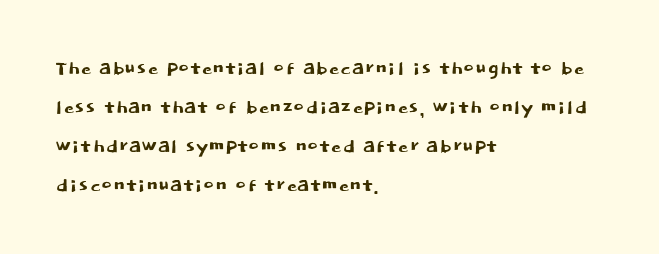
The image shows 26 px text type, upright; set left-aligned, normal line spacing (1.5x), normal letter spacing, not underlined.
